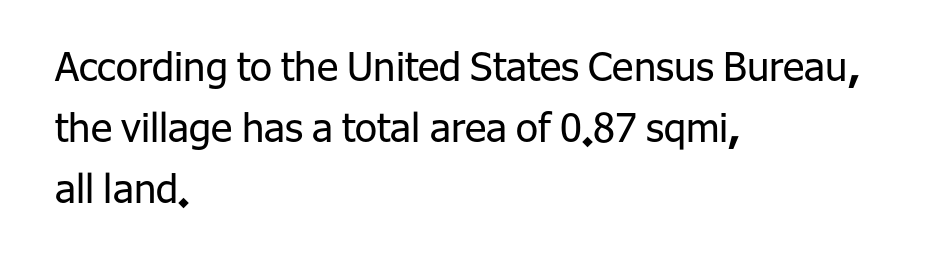
Any mark beneath the type? The region is blank. Weight: regular or lighter. Honestly, the letter spacing is just normal — you wouldn't notice it. The setting favours the left margin, as ordinary paragraphs usually do.
